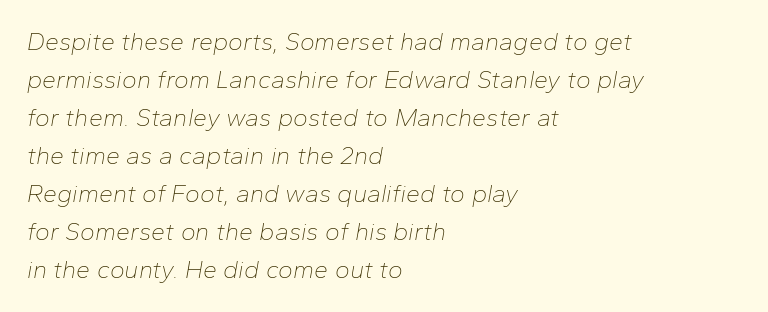
{"italic": "yes", "lean": "right", "slant_degrees": 10, "bold": "no", "underline": "no", "align": "left", "line_spacing": "normal", "line_spacing_ratio": 1.52, "letter_spacing": "normal", "letter_spacing_em": 0.0, "glyph_px": 25}
